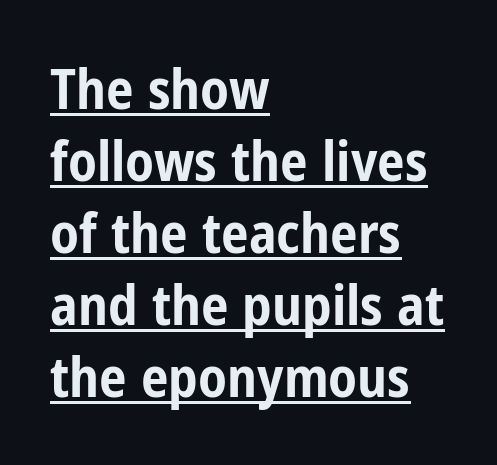
{"serif": "no", "italic": "no", "bold": "yes", "weight": "bold", "width": "condensed", "stroke_contrast": "low", "x_height": "medium", "monospaced": "no", "underline": "yes", "align": "left", "line_spacing": "normal", "line_spacing_ratio": 1.31, "letter_spacing": "normal", "letter_spacing_em": 0.0, "glyph_px": 55}
